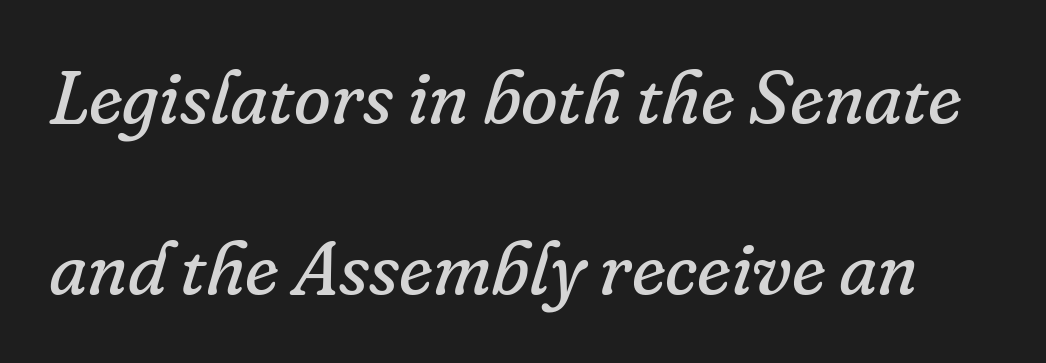
Q: Is the text bold? A: No.
Q: Is the text italic (slanted)? A: Yes, it leans right by about 16 degrees.
Q: Is the typeface a serif or a sans-serif typeface? A: Serif.
Q: Is the text underlined? A: No.
Q: Is the spacing between letters normal or unusually wide? A: Normal.
Q: Is the spacing between lines tight, normal or loose? A: Loose.
Q: Width (condensed, normal, or wide)? A: Normal.
Q: Stroke contrast? A: Low.
Q: x-height? A: Small.
Q: Monospaced? A: No.
